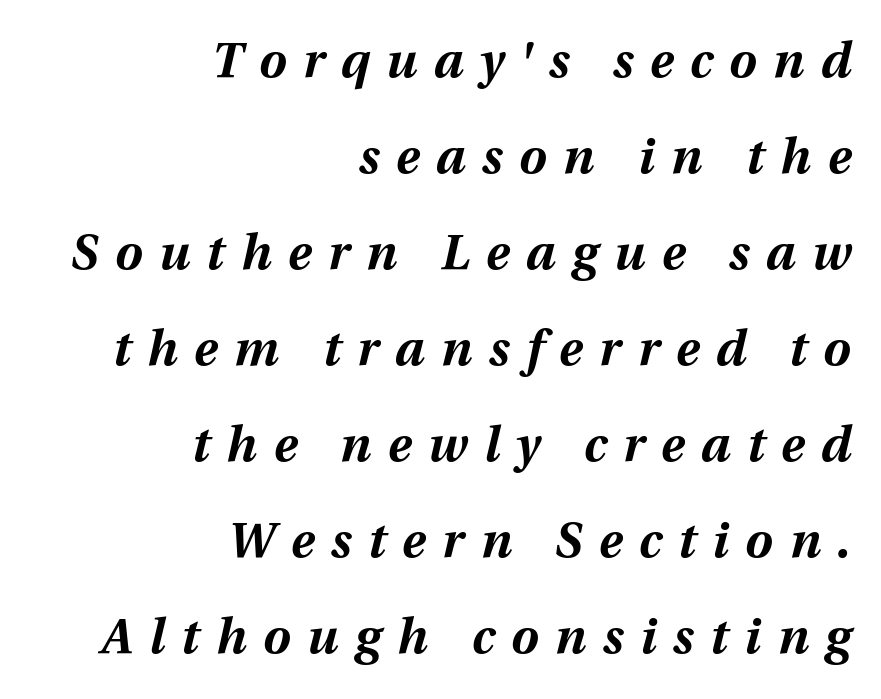
Q: Is the text bold? A: Yes.
Q: Is the text italic (slanted)? A: Yes, it leans right by about 12 degrees.
Q: Is the text underlined? A: No.
Q: How is the paragraph aligned? A: Right-aligned.
Q: Is the spacing between letters normal or unusually wide? A: Unusually wide.
Q: Is the spacing between lines tight, normal or loose? A: Loose.
Q: Width (condensed, normal, or wide)? A: Normal.
Q: Stroke contrast? A: Medium.
Q: x-height? A: Medium.
Q: Monospaced? A: No.
